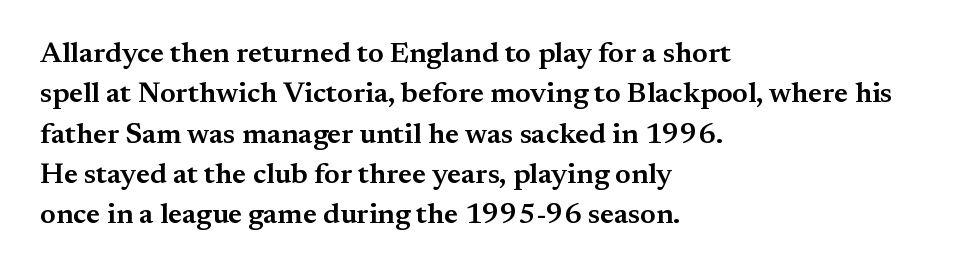
The image shows 29 px semibold serif type, upright; set left-aligned, normal line spacing (1.39x), normal letter spacing, not underlined; medium stroke contrast and a small x-height.
